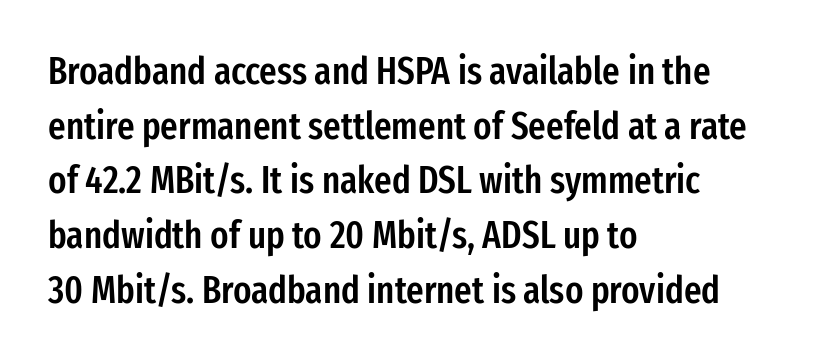
{"serif": "no", "italic": "no", "bold": "semi", "weight": "semibold", "width": "condensed", "stroke_contrast": "low", "x_height": "medium", "monospaced": "no", "underline": "no", "align": "left", "line_spacing": "normal", "line_spacing_ratio": 1.44, "letter_spacing": "normal", "letter_spacing_em": 0.0, "glyph_px": 38}
